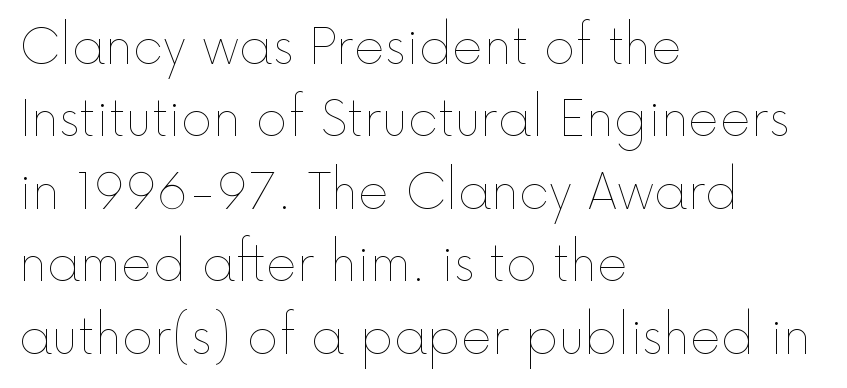
Stroke mass is kept to a normal reading level or below. This is roman type, the default non-slanted kind. A typesetter would call this leading conventional body-copy spacing. Short and long lines alike share a common starting point at left. Short note: letters normally spaced.
